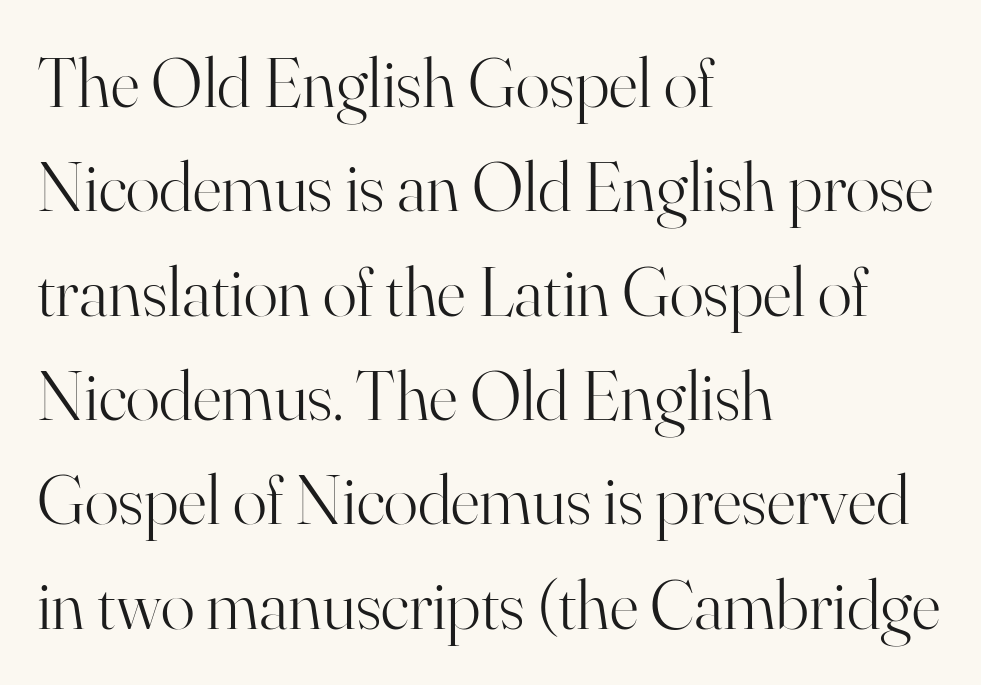
On a weight scale, this lands at 450 or below. In terms of letterform style, serifs are clearly present. The letters advance in unequal steps, a hallmark of proportional type. Horizontal bands of white between lines are of average thickness.
